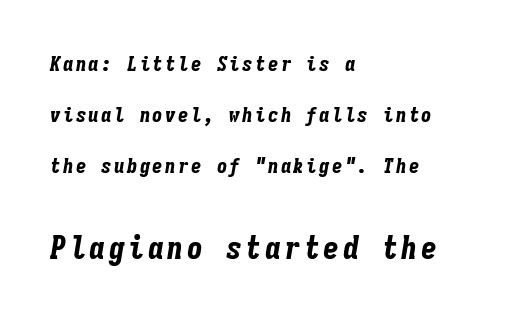
The whole block is typeset with a tilt. Typeset ragged right — the left edge is the straight one. The face used here is monospaced, like something from a code editor. Reading down the column, the eye jumps a long way to each next line. This rendering features lettering with no underline.
